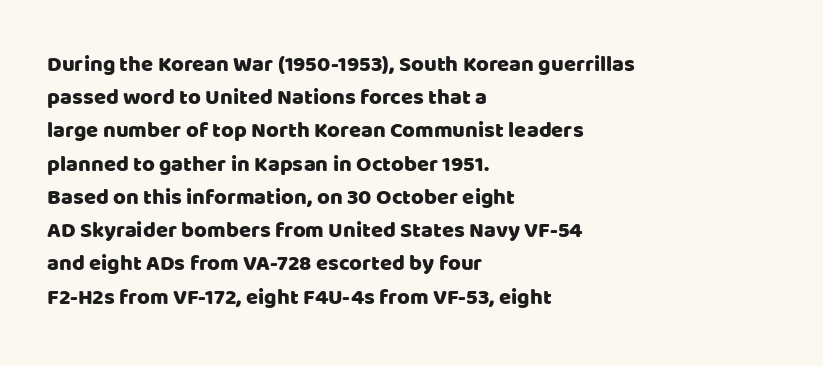
These lines keep a tight, regular rhythm from letter to letter. Vertical spacing — default. No word sits above an underline. The setting favours the left margin, as ordinary paragraphs usually do. The font's upright variant was chosen for this text.
